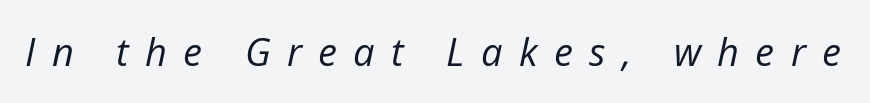
Q: Is the text bold? A: No.
Q: Is the text italic (slanted)? A: Yes, it leans right by about 12 degrees.
Q: Is the text underlined? A: No.
Q: Is the spacing between letters normal or unusually wide? A: Unusually wide.
Q: Width (condensed, normal, or wide)? A: Normal.
Q: Stroke contrast? A: Low.
Q: x-height? A: Medium.
Q: Monospaced? A: No.
